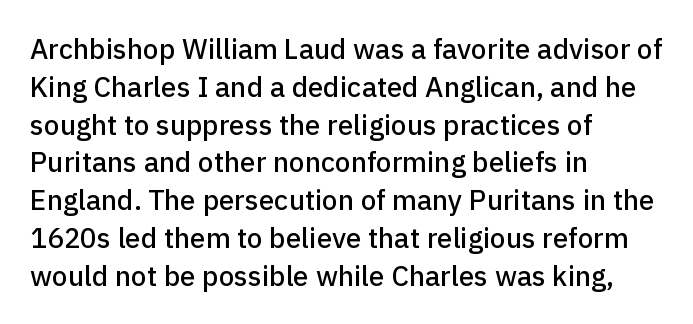
Q: Is the text italic (slanted)? A: No, it is upright.
Q: Is the typeface a serif or a sans-serif typeface? A: Sans-serif.
Q: Is the text underlined? A: No.
Q: How is the paragraph aligned? A: Left-aligned.
Q: Is the spacing between letters normal or unusually wide? A: Normal.
Q: Is the spacing between lines tight, normal or loose? A: Normal.
Q: Width (condensed, normal, or wide)? A: Normal.
Q: Stroke contrast? A: Low.
Q: x-height? A: Medium.
Q: Monospaced? A: No.
